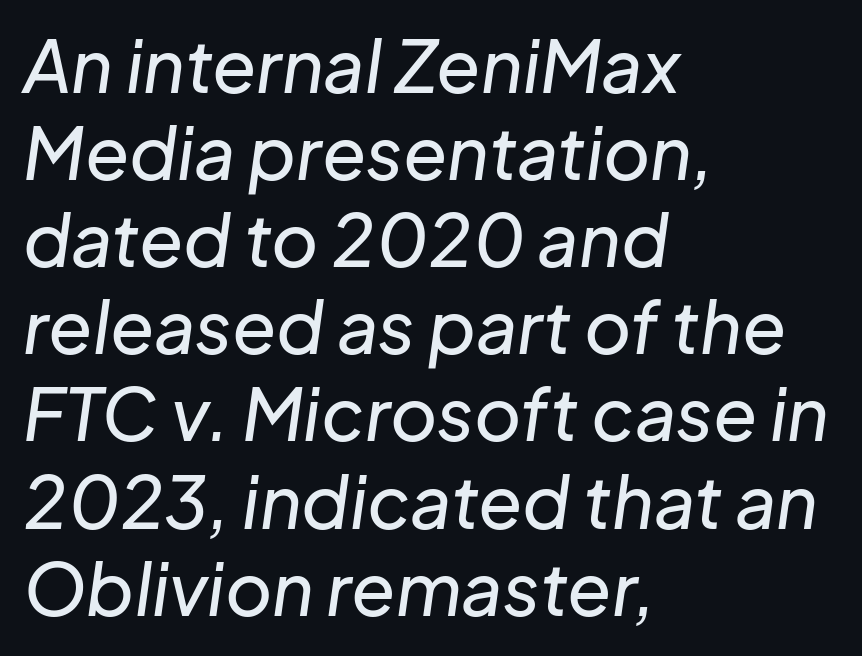
{"italic": "yes", "lean": "right", "slant_degrees": 8, "width": "normal", "stroke_contrast": "low", "x_height": "medium", "monospaced": "no", "underline": "no", "align": "left", "line_spacing_ratio": 1.21, "letter_spacing": "normal", "letter_spacing_em": 0.0, "glyph_px": 72}
